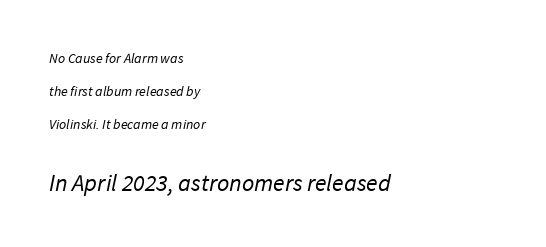
Q: Is the text bold? A: No.
Q: Is the text underlined? A: No.
Q: How is the paragraph aligned? A: Left-aligned.
Q: Is the spacing between letters normal or unusually wide? A: Normal.
Q: Is the spacing between lines tight, normal or loose? A: Loose.
Q: Which block of text is set in a larger size, the first (top) or the second (bottom)? A: The second (bottom) one.
